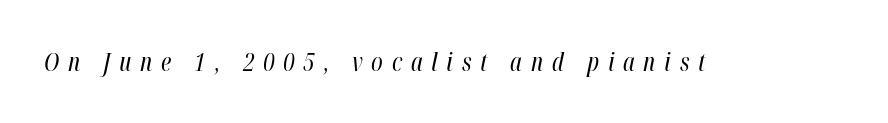
Anything drawn beneath the words? Only blank space. The face looks like a standard text weight, possibly lighter. You could only call the tracking loose — the letters float apart. These lines were composed using italics.
